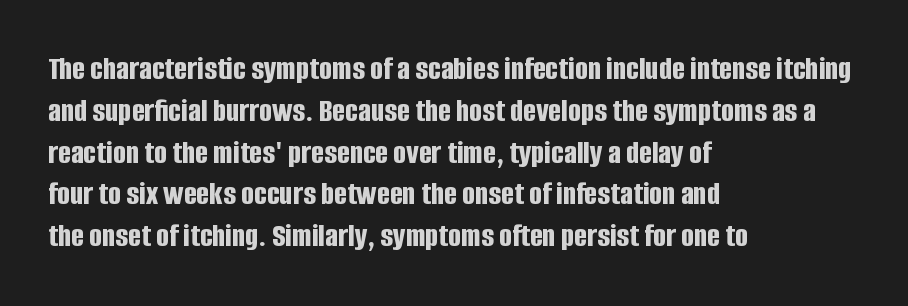
You could not count columns in this text — the font is proportionally spaced. Every character sits straight up, as roman type does. Summary of weight: heavy, a full bold. The text block is weighted toward the left margin, trailing off unevenly rightward. The tracking reads as untouched default to a designer's eye.
